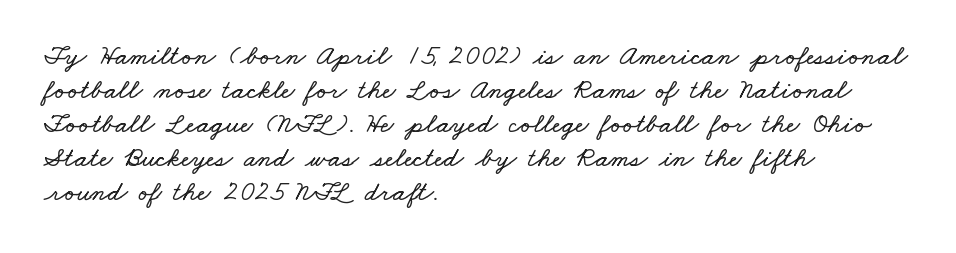
Glance below the letters and you will spot only blank space. You could call the tracking neutral — neither tight nor loose. You could not count columns in this text — the font is proportionally spaced. Visually the block forms a straight wall on the left and a jagged coastline on the right.
